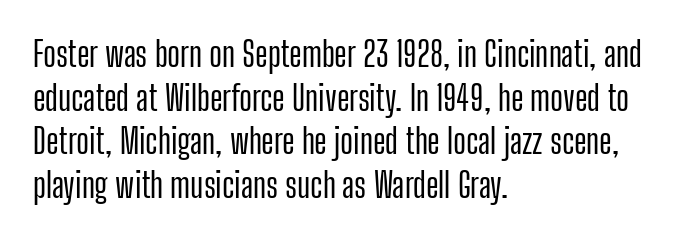
Q: Is the text italic (slanted)? A: No, it is upright.
Q: Is the typeface a serif or a sans-serif typeface? A: Sans-serif.
Q: Is the text underlined? A: No.
Q: How is the paragraph aligned? A: Left-aligned.
Q: Is the spacing between letters normal or unusually wide? A: Normal.
Q: Is the spacing between lines tight, normal or loose? A: Normal.
Q: Width (condensed, normal, or wide)? A: Condensed.
Q: Stroke contrast? A: Low.
Q: x-height? A: Medium.
Q: Monospaced? A: No.
